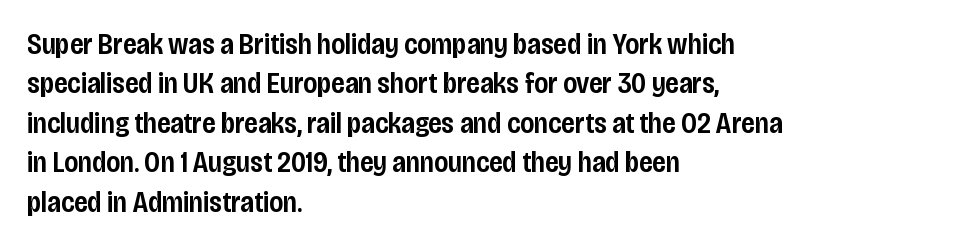
{"serif": "no", "italic": "no", "bold": "semi", "weight": "semibold", "width": "condensed", "stroke_contrast": "low", "x_height": "large", "monospaced": "no", "underline": "no", "align": "left", "line_spacing": "normal", "line_spacing_ratio": 1.36, "letter_spacing": "normal", "letter_spacing_em": 0.0, "glyph_px": 29}
